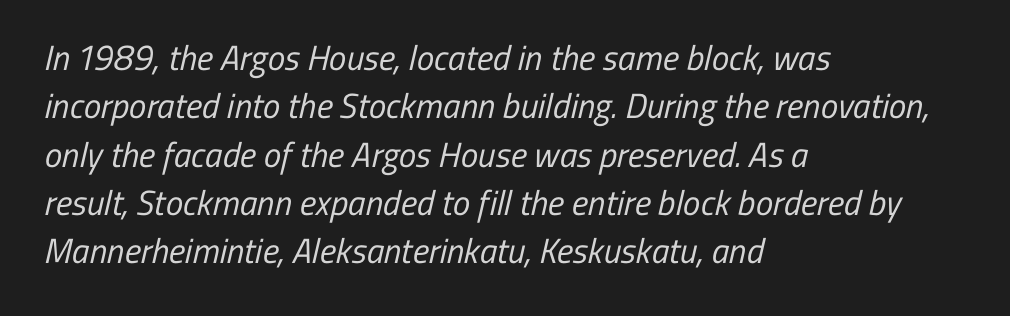
{"serif": "no", "bold": "no", "weight": "regular", "width": "condensed", "stroke_contrast": "low", "x_height": "medium", "monospaced": "no", "underline": "no", "align": "left", "line_spacing": "normal", "line_spacing_ratio": 1.38, "letter_spacing": "normal", "letter_spacing_em": 0.0, "glyph_px": 35}
